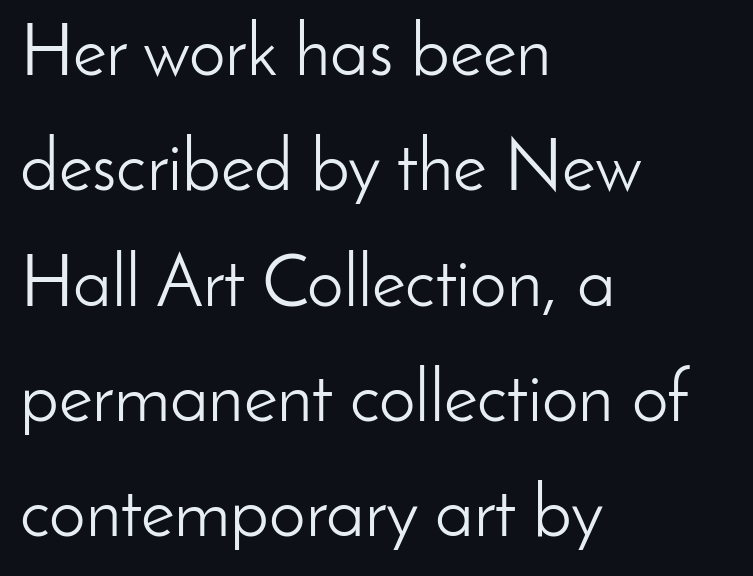
Posture: upright roman. This rendering employs a face without finishing strokes, i.e., a sans-serif. Line spacing here is normal. These lines stack with their left ends in a neat column. Honestly, the letter spacing is just normal — you wouldn't notice it.
